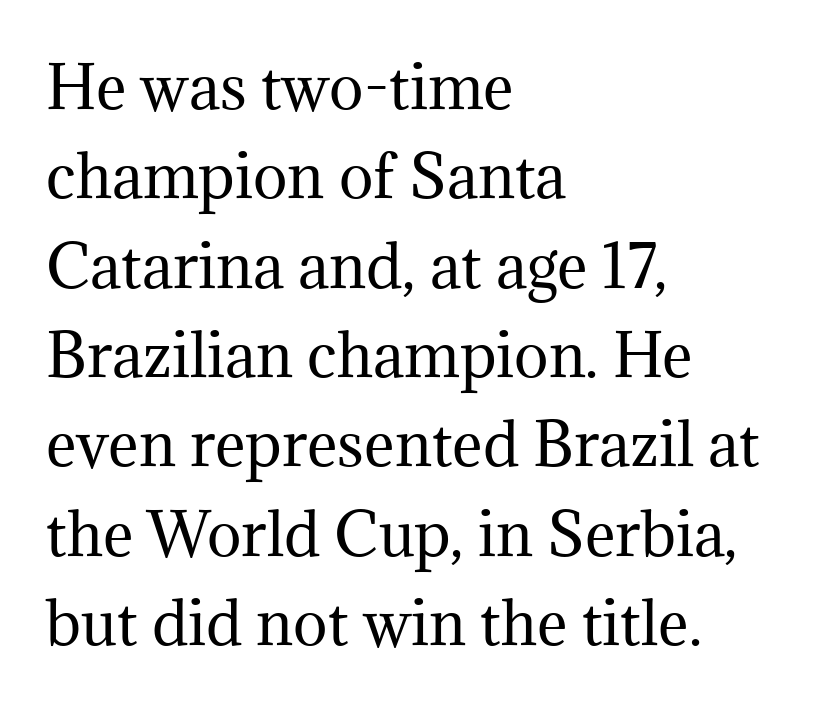
The image shows 58 px regular-weight serif type, upright; set left-aligned, normal line spacing (1.54x), normal letter spacing, not underlined; medium stroke contrast and a medium x-height.
